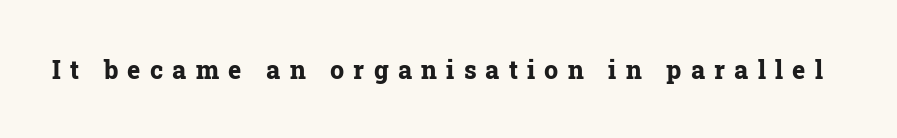
The sample has been set heavy, in full bold. Italic? Not at all — the glyphs are vertical. Unmarked baselines from the first word to the last. Tracking here is generous; glyphs stand well apart from one another.
